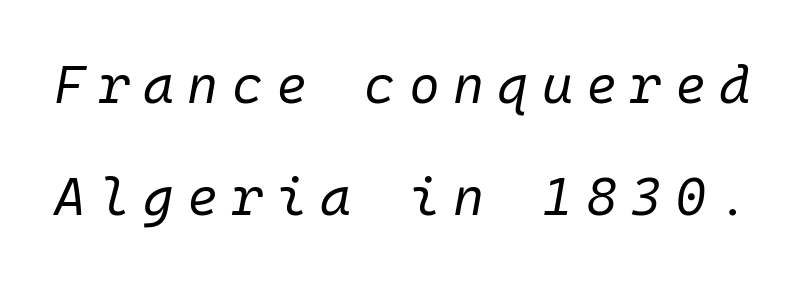
{"italic": "yes", "lean": "right", "slant_degrees": 10, "bold": "no", "weight": "regular", "width": "normal", "stroke_contrast": "low", "x_height": "medium", "underline": "no", "line_spacing": "loose", "line_spacing_ratio": 2.11, "letter_spacing": "wide", "letter_spacing_em": 0.25, "glyph_px": 53}
